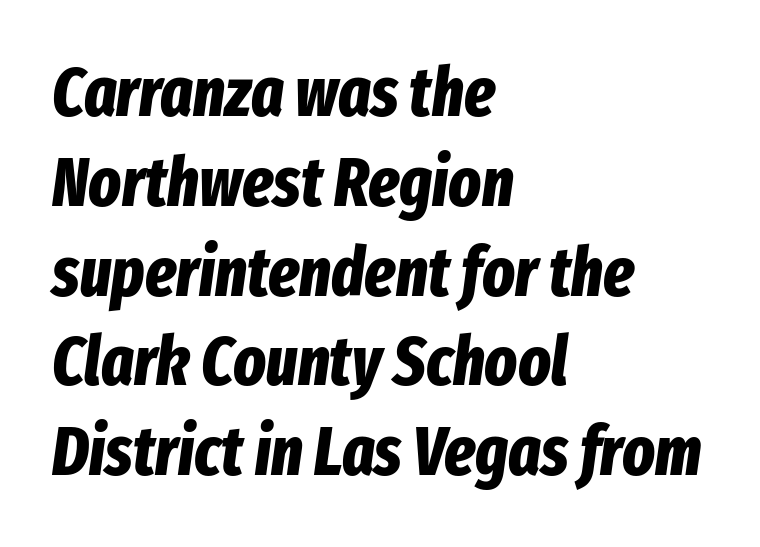
{"italic": "yes", "lean": "right", "slant_degrees": 8, "bold": "yes", "weight": "bold", "width": "condensed", "stroke_contrast": "low", "x_height": "medium", "monospaced": "no", "underline": "no", "align": "left", "line_spacing": "normal", "line_spacing_ratio": 1.32, "letter_spacing": "normal", "letter_spacing_em": 0.0, "glyph_px": 68}
